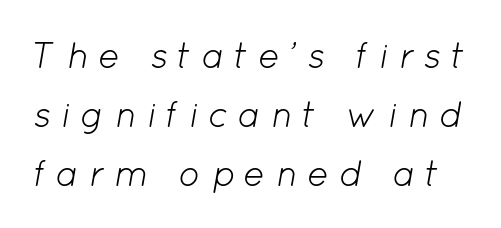
{"italic": "yes", "lean": "right", "slant_degrees": 12, "bold": "no", "weight": "light", "width": "normal", "stroke_contrast": "low", "x_height": "medium", "monospaced": "no", "underline": "no", "line_spacing": "normal", "line_spacing_ratio": 1.64, "letter_spacing": "wide", "letter_spacing_em": 0.27, "glyph_px": 36}
